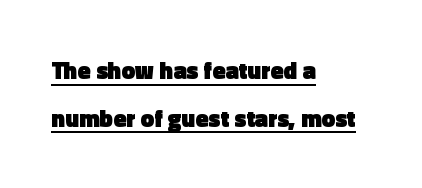
The image shows 24 px bold type, upright; set left-aligned, loose line spacing (1.98x), normal letter spacing, underlined.
